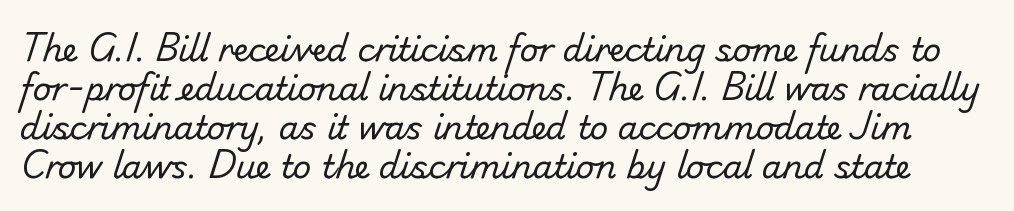
The image shows 32 px regular-weight sans-serif type; set line spacing 1.22x, normal letter spacing, not underlined; low stroke contrast and a small x-height.
